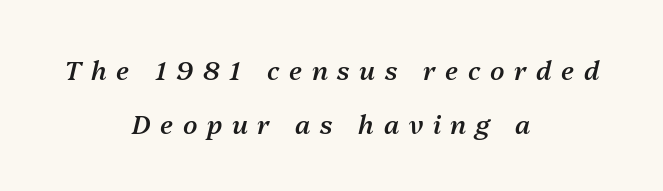
The image shows 26 px text type, italic (leaning right); set centered, loose line spacing (2.07x), unusually wide letter spacing (+0.37 em), not underlined.
